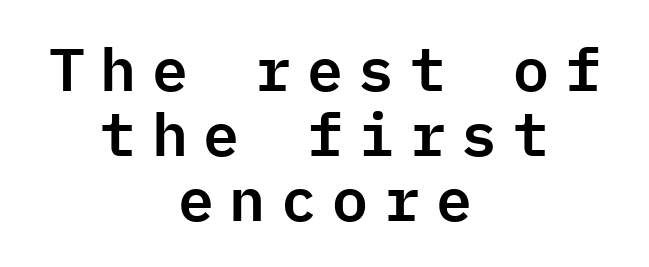
Q: Is the text italic (slanted)? A: No, it is upright.
Q: Is the typeface a serif or a sans-serif typeface? A: Sans-serif.
Q: Is the text underlined? A: No.
Q: How is the paragraph aligned? A: Centered.
Q: Is the spacing between letters normal or unusually wide? A: Unusually wide.
Q: Is the spacing between lines tight, normal or loose? A: Tight.
Q: Width (condensed, normal, or wide)? A: Normal.
Q: Stroke contrast? A: Low.
Q: x-height? A: Medium.
Q: Monospaced? A: Yes.
